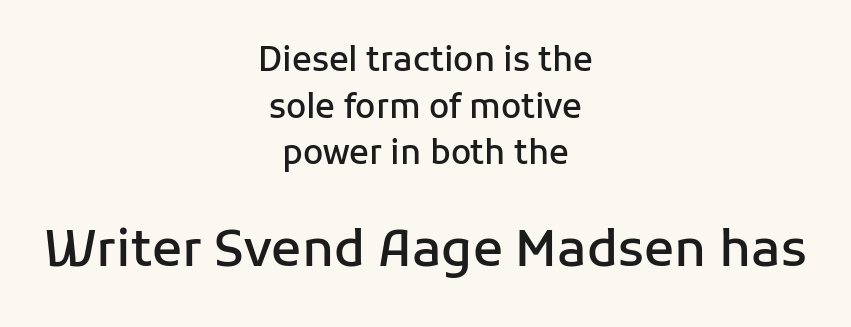
Q: Is the text bold? A: Semi-bold.
Q: Is the text italic (slanted)? A: No, it is upright.
Q: Is the typeface a serif or a sans-serif typeface? A: Sans-serif.
Q: Is the text underlined? A: No.
Q: How is the paragraph aligned? A: Centered.
Q: Is the spacing between letters normal or unusually wide? A: Normal.
Q: Is the spacing between lines tight, normal or loose? A: Normal.
Q: Which block of text is set in a larger size, the first (top) or the second (bottom)? A: The second (bottom) one.
Q: Width (condensed, normal, or wide)? A: Normal.
Q: Stroke contrast? A: Low.
Q: x-height? A: Medium.
Q: Monospaced? A: No.
